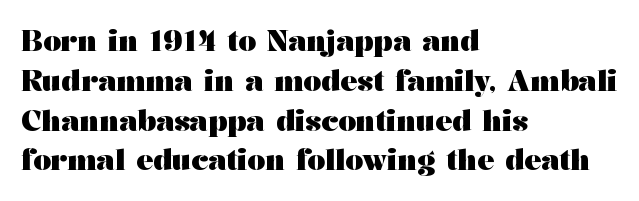
The paragraph shown leans on its left margin. The vertical gap from one line to the next is medium. Rule under the text: the space is simply empty. You could not count columns in this text — the font is proportionally spaced. Tracking value appears to be zero — textbook default spacing.
